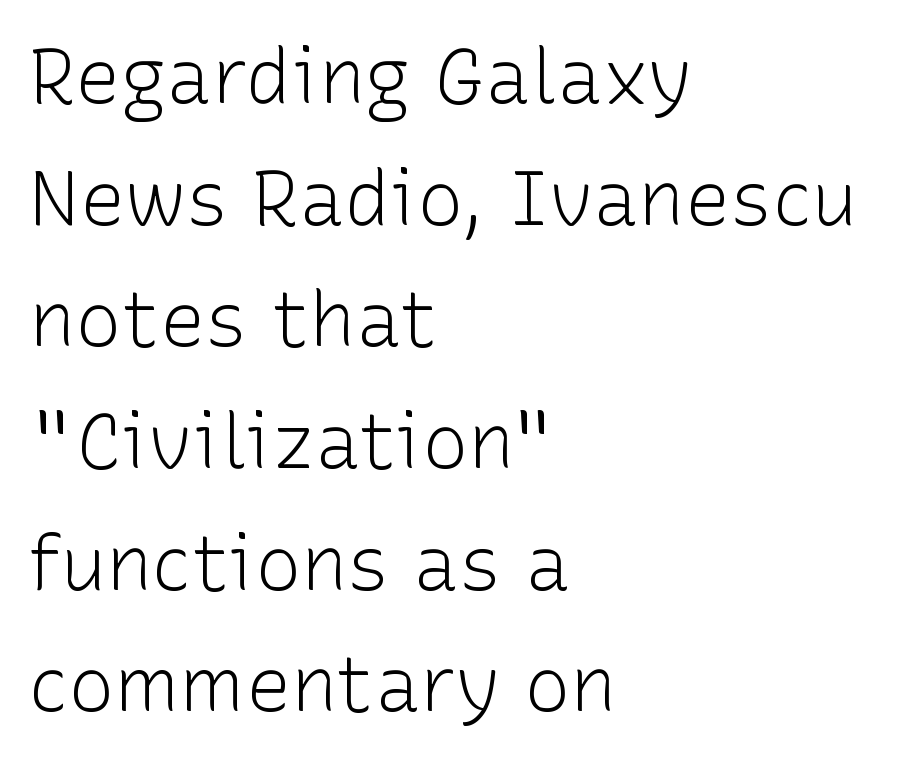
{"serif": "no", "italic": "no", "bold": "no", "weight": "light", "width": "normal", "stroke_contrast": "low", "x_height": "medium", "monospaced": "no", "underline": "no", "align": "left", "line_spacing": "normal", "line_spacing_ratio": 1.58, "letter_spacing": "normal", "letter_spacing_em": 0.0, "glyph_px": 77}
